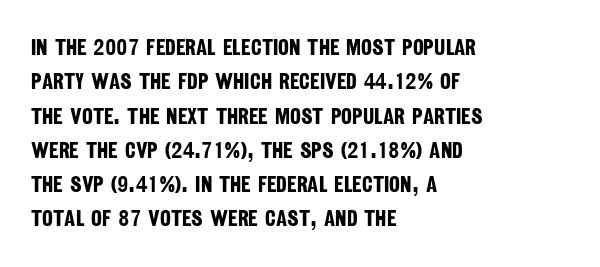
Q: Is the text bold? A: Yes.
Q: Is the text underlined? A: No.
Q: How is the paragraph aligned? A: Left-aligned.
Q: Is the spacing between letters normal or unusually wide? A: Normal.
Q: Is the spacing between lines tight, normal or loose? A: Normal.
